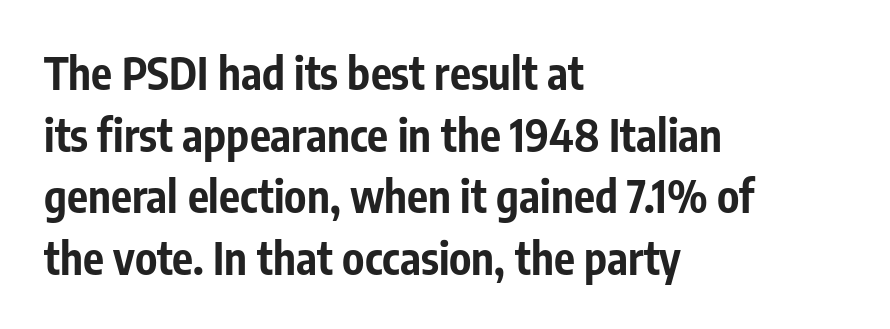
Q: Is the text bold? A: Yes.
Q: Is the text italic (slanted)? A: No, it is upright.
Q: Is the typeface a serif or a sans-serif typeface? A: Sans-serif.
Q: Is the text underlined? A: No.
Q: How is the paragraph aligned? A: Left-aligned.
Q: Is the spacing between letters normal or unusually wide? A: Normal.
Q: Is the spacing between lines tight, normal or loose? A: Normal.
Q: Width (condensed, normal, or wide)? A: Condensed.
Q: Stroke contrast? A: Low.
Q: x-height? A: Medium.
Q: Monospaced? A: No.
